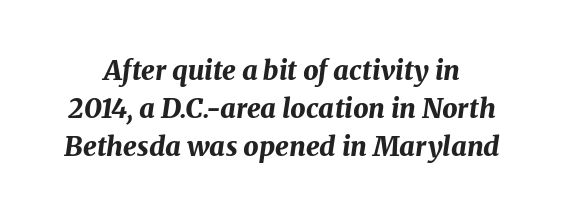
The image shows 27 px bold type, italic (leaning right); set normal line spacing (1.4x), normal letter spacing, not underlined.
